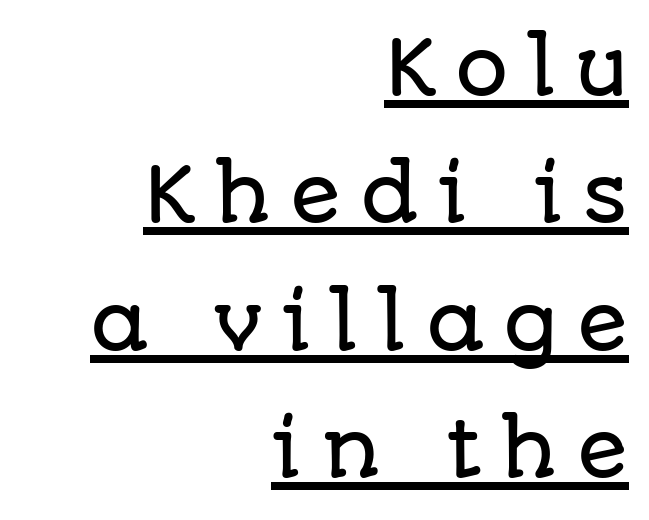
Q: Is the text italic (slanted)? A: No, it is upright.
Q: Is the typeface a serif or a sans-serif typeface? A: Sans-serif.
Q: Is the text underlined? A: Yes.
Q: How is the paragraph aligned? A: Right-aligned.
Q: Is the spacing between letters normal or unusually wide? A: Unusually wide.
Q: Is the spacing between lines tight, normal or loose? A: Normal.
Q: Width (condensed, normal, or wide)? A: Normal.
Q: Stroke contrast? A: Low.
Q: x-height? A: Large.
Q: Monospaced? A: No.
